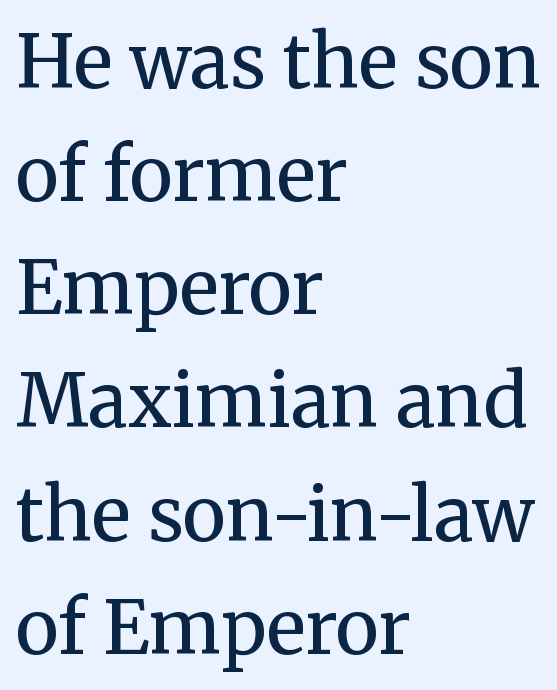
Q: Is the text bold? A: No.
Q: Is the text italic (slanted)? A: No, it is upright.
Q: Is the typeface a serif or a sans-serif typeface? A: Serif.
Q: Is the text underlined? A: No.
Q: How is the paragraph aligned? A: Left-aligned.
Q: Is the spacing between letters normal or unusually wide? A: Normal.
Q: Is the spacing between lines tight, normal or loose? A: Normal.
Q: Width (condensed, normal, or wide)? A: Normal.
Q: Stroke contrast? A: Medium.
Q: x-height? A: Medium.
Q: Monospaced? A: No.
